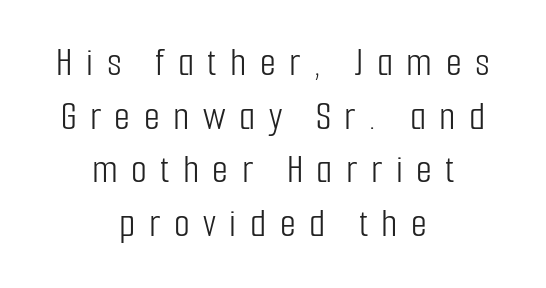
Weight: in the light-to-regular range. Type without underlining. Leading: standard. Here the designer chose a conventional face with non-uniform glyph widths.
